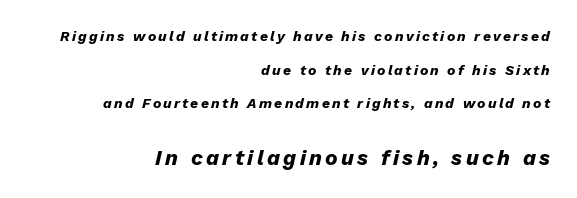
The image shows 21 px bold type, italic (leaning right); set right-aligned, loose line spacing (2.4x), not underlined; the second (bottom) block is 1.5x larger.
